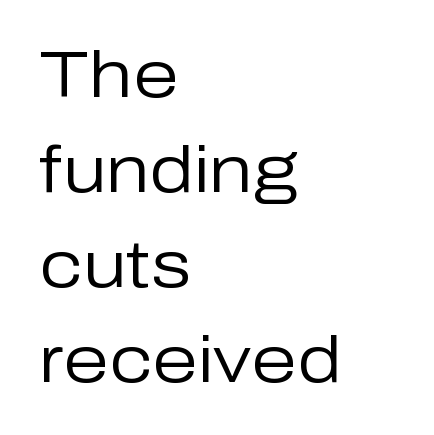
The image shows 65 px regular-weight sans-serif type, upright; set left-aligned, normal line spacing (1.46x), normal letter spacing, not underlined; low stroke contrast and a medium x-height.
